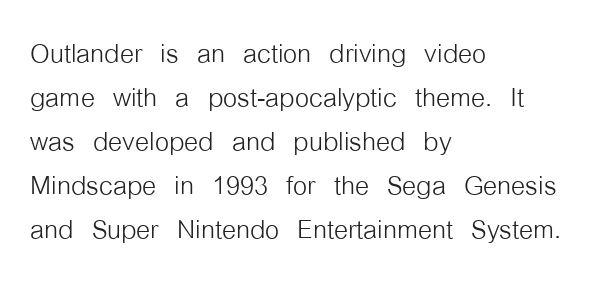
The image shows 36 px light, condensed sans-serif type, upright; set left-aligned, line spacing 1.22x, normal letter spacing, not underlined; low stroke contrast and a medium x-height.
